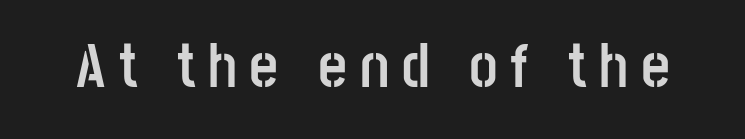
Observe the wide spacing: letters keep a clear distance from each other. Tall strokes in this sample are plumb rather than angled. A sans-serif font was chosen for this passage. The passage shown is emphatically bold. Descenders hang freely into open space. Proportional: the letters do not fall into vertical columns.
